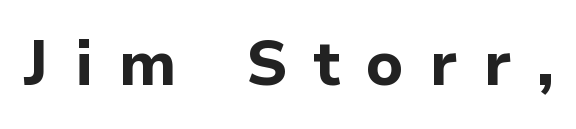
Serif or sans? Sans — the stroke terminals are bare. The letters stand upright; this is a roman face. Is the letter spacing exaggerated? Yes — the characters are pushed far apart. Proportional: the letters do not fall into vertical columns.
